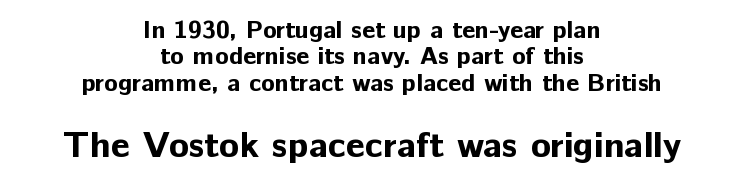
{"serif": "no", "italic": "no", "bold": "yes", "weight": "bold", "width": "normal", "stroke_contrast": "low", "x_height": "medium", "monospaced": "no", "underline": "no", "align": "center", "line_spacing": "tight", "line_spacing_ratio": 1.06, "letter_spacing": "normal", "letter_spacing_em": 0.0, "larger_block": "second", "size_ratio": 1.48, "glyph_px": 37}
